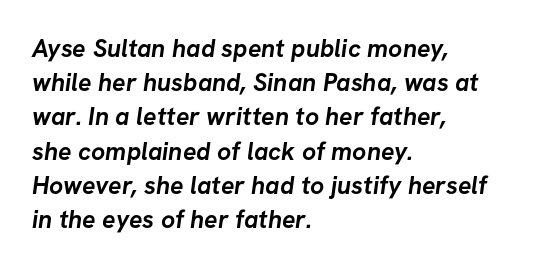
Visually the block forms a straight wall on the left and a jagged coastline on the right. The strokes are fattened all the way to bold. Each row of text sits above clean, open space. Notice how descenders clear the ascenders below comfortably — that's standard leading.
